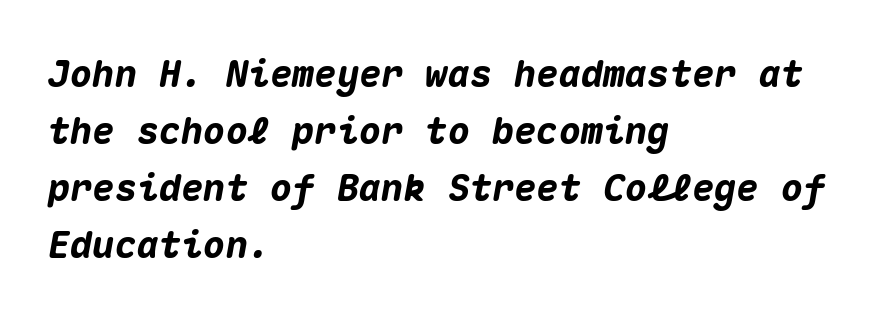
Q: Is the text bold? A: Yes.
Q: Is the text italic (slanted)? A: Yes, it leans right by about 10 degrees.
Q: Is the text underlined? A: No.
Q: How is the paragraph aligned? A: Left-aligned.
Q: Is the spacing between letters normal or unusually wide? A: Normal.
Q: Is the spacing between lines tight, normal or loose? A: Normal.
Q: Width (condensed, normal, or wide)? A: Normal.
Q: Stroke contrast? A: Medium.
Q: x-height? A: Medium.
Q: Monospaced? A: Yes.
